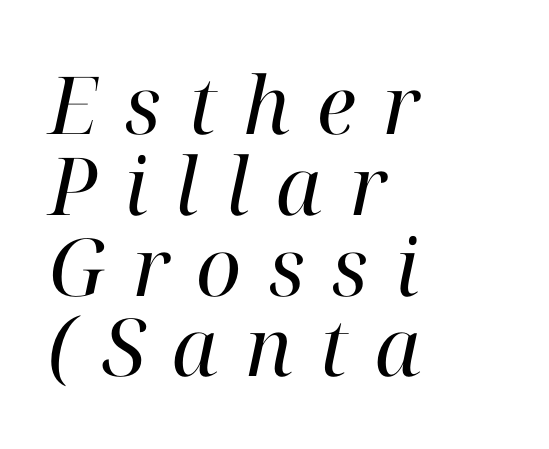
Look at the bottom of the vertical strokes: they flare into serifs here. No extra ink here — the face is not bold. Regarding leading, the lines here are crowded together. It's the slanting kind of type. Is the block centered? No — it sits flush against the left margin. Spacing between characters has been opened up far beyond the box default.
